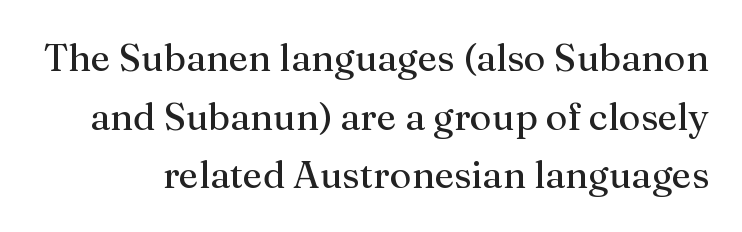
{"serif": "yes", "italic": "no", "bold": "no", "weight": "regular", "width": "normal", "stroke_contrast": "medium", "x_height": "medium", "monospaced": "no", "underline": "no", "line_spacing": "normal", "line_spacing_ratio": 1.54, "letter_spacing": "normal", "letter_spacing_em": 0.0, "glyph_px": 38}
